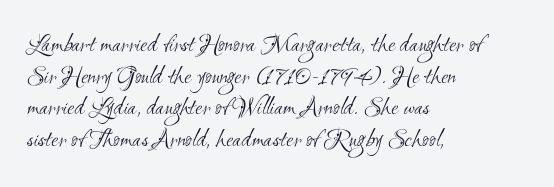
Q: Is the text bold? A: No.
Q: Is the text underlined? A: No.
Q: How is the paragraph aligned? A: Left-aligned.
Q: Is the spacing between letters normal or unusually wide? A: Normal.
